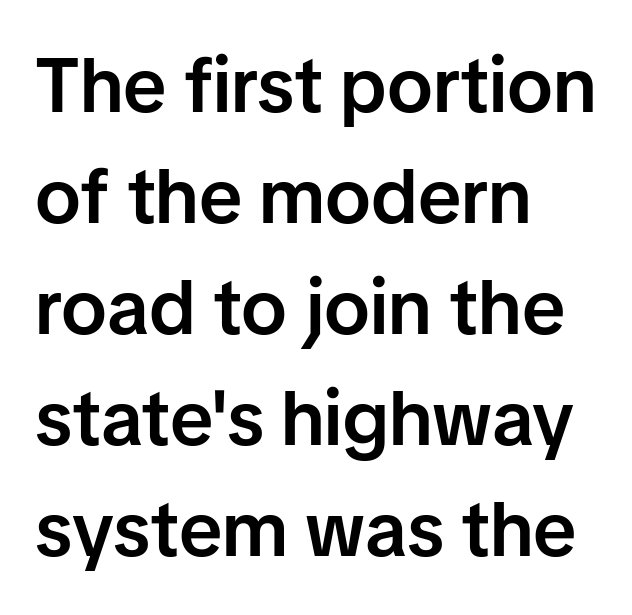
Q: Is the text bold? A: Semi-bold.
Q: Is the text italic (slanted)? A: No, it is upright.
Q: Is the typeface a serif or a sans-serif typeface? A: Sans-serif.
Q: Is the text underlined? A: No.
Q: How is the paragraph aligned? A: Left-aligned.
Q: Is the spacing between letters normal or unusually wide? A: Normal.
Q: Is the spacing between lines tight, normal or loose? A: Normal.
Q: Width (condensed, normal, or wide)? A: Normal.
Q: Stroke contrast? A: Low.
Q: x-height? A: Medium.
Q: Monospaced? A: No.
